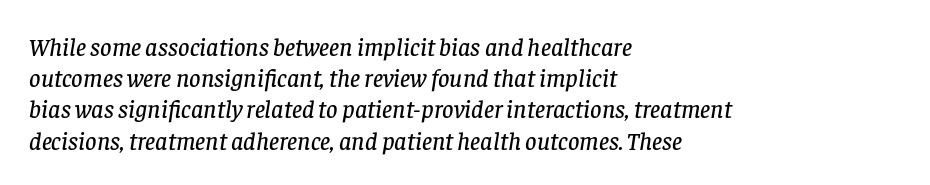
Q: Is the text italic (slanted)? A: Yes, it leans right by about 8 degrees.
Q: Is the text underlined? A: No.
Q: How is the paragraph aligned? A: Left-aligned.
Q: Is the spacing between letters normal or unusually wide? A: Normal.
Q: Is the spacing between lines tight, normal or loose? A: Normal.
